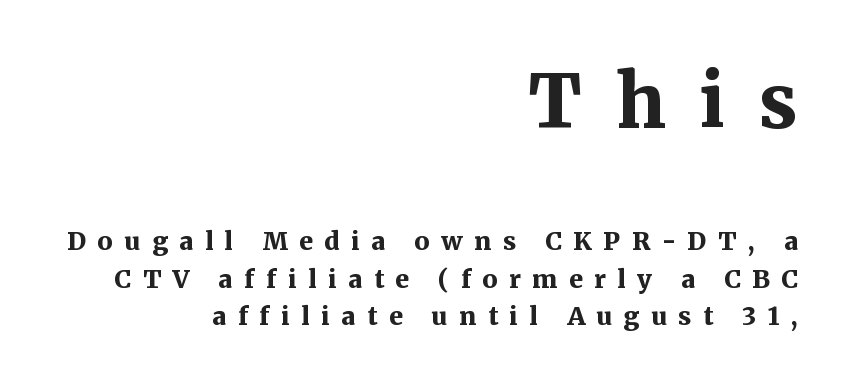
{"serif": "yes", "italic": "no", "bold": "yes", "weight": "bold", "width": "normal", "stroke_contrast": "medium", "x_height": "medium", "monospaced": "no", "underline": "no", "align": "right", "line_spacing": "normal", "line_spacing_ratio": 1.5, "letter_spacing": "wide", "letter_spacing_em": 0.46, "larger_block": "first", "size_ratio": 2.96, "glyph_px": 74}
